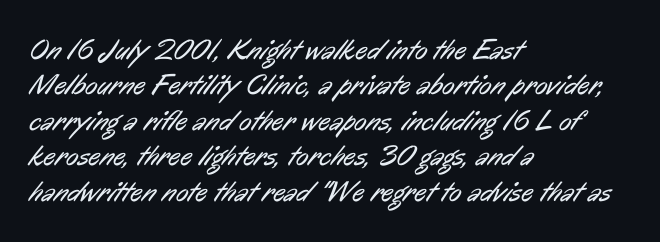
The image shows 29 px regular-weight, condensed sans-serif type; set left-aligned, line spacing 1.22x, normal letter spacing, not underlined; low stroke contrast and a medium x-height.
